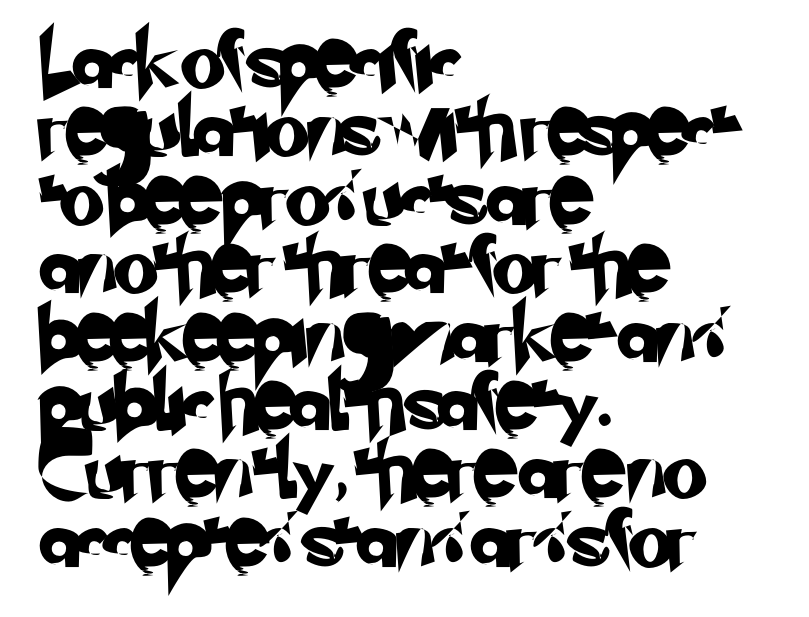
This sample has the flowing, uneven cadence of proportional lettering. The compositor pushed each line to the left boundary. Here the glyphs are tracked normally, forming tight word shapes. Observe the absence of serifs on each vertical stroke in this sample. Each row of text sits above clean, open space.
